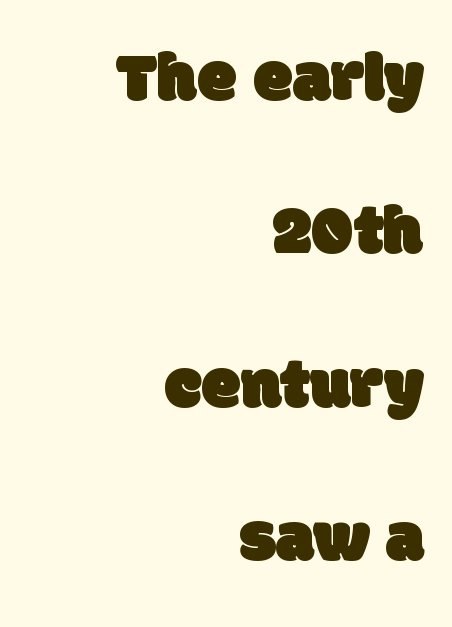
Honestly, there is no underline to notice here at all. Does the copy run flush right? Yes — the right margin is perfectly even. Stroke terminals: plain, sans-serif. Quick note: interline space is abundant. This sample has the flowing, uneven cadence of proportional lettering.
